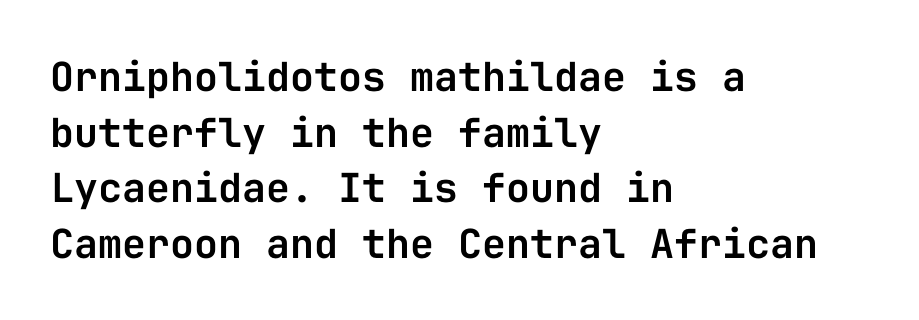
The image shows 40 px sans-serif type, upright, monospaced; set left-aligned, normal line spacing (1.39x), normal letter spacing, not underlined; low stroke contrast and a medium x-height.
